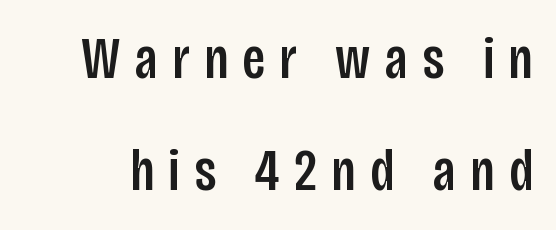
Q: Is the text italic (slanted)? A: No, it is upright.
Q: Is the typeface a serif or a sans-serif typeface? A: Sans-serif.
Q: Is the text underlined? A: No.
Q: Is the spacing between letters normal or unusually wide? A: Unusually wide.
Q: Is the spacing between lines tight, normal or loose? A: Loose.
Q: Width (condensed, normal, or wide)? A: Condensed.
Q: Stroke contrast? A: Low.
Q: x-height? A: Large.
Q: Monospaced? A: No.
